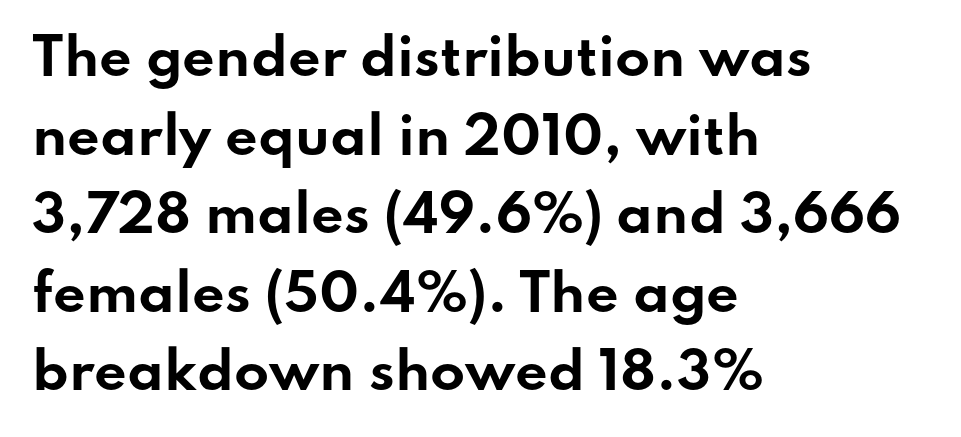
{"serif": "no", "italic": "no", "bold": "yes", "weight": "bold", "width": "wide", "stroke_contrast": "low", "x_height": "small", "monospaced": "no", "underline": "no", "align": "left", "line_spacing": "normal", "line_spacing_ratio": 1.54, "letter_spacing": "normal", "letter_spacing_em": 0.0, "glyph_px": 51}
